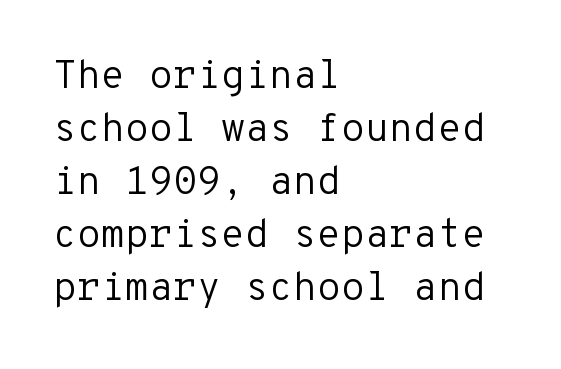
Spacing verdict: monospaced, one width for all characters. Layout note: lines flush left. The baseline area is clear. Inter-character spacing is left at the font's built-in metrics.
